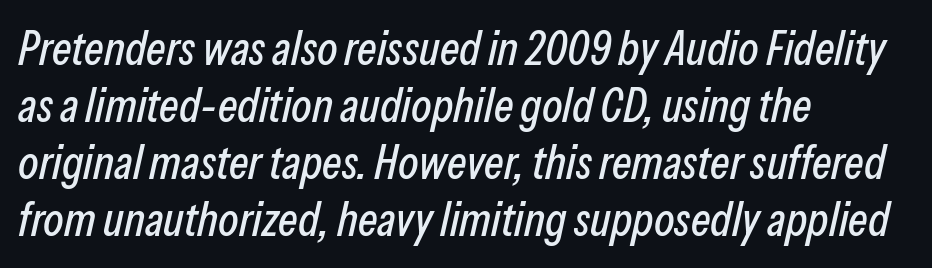
The image shows 47 px condensed type, italic (leaning right); set left-aligned, line spacing 1.21x, normal letter spacing, not underlined; low stroke contrast and a medium x-height.
